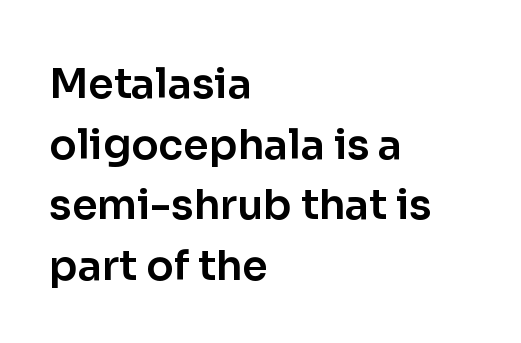
The image shows 41 px sans-serif type, upright; set left-aligned, normal line spacing (1.48x), normal letter spacing, not underlined; low stroke contrast and a medium x-height.
